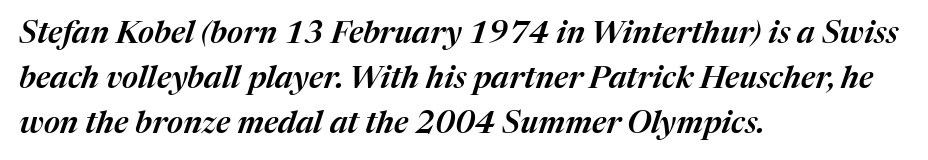
The image shows 31 px text type, italic (leaning right); set left-aligned, normal line spacing (1.45x), normal letter spacing, not underlined; medium stroke contrast and a medium x-height.
